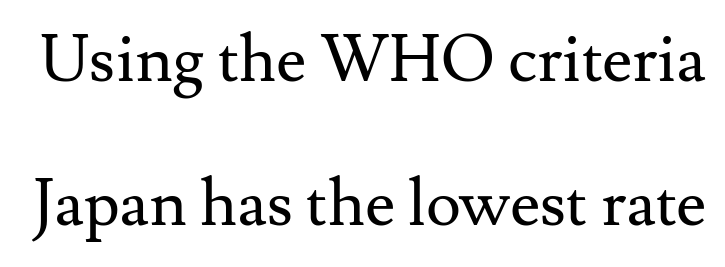
The image shows 66 px regular-weight serif type, upright; set loose line spacing (2.18x), normal letter spacing, not underlined; medium stroke contrast and a small x-height.
